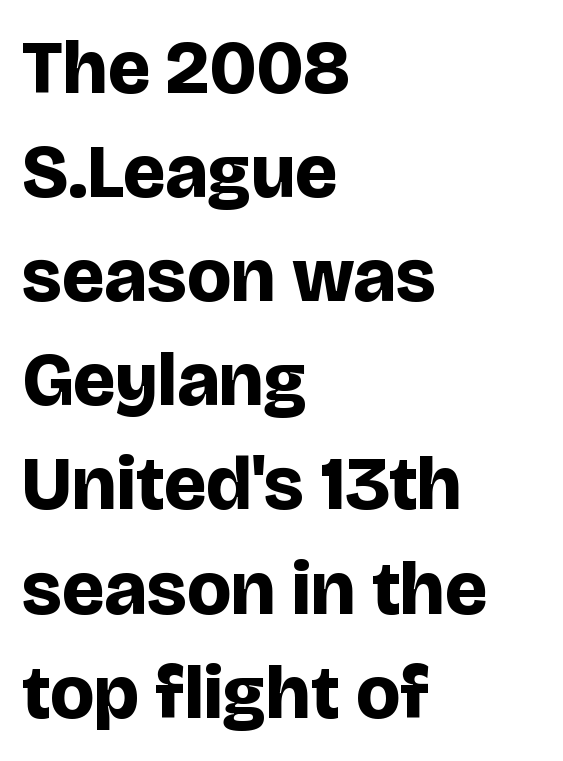
These lines stack with their left ends in a neat column. A typesetter would call this leading conventional body-copy spacing. You could call the tracking neutral — neither tight nor loose. Each letter's strokes conclude bluntly, with no projecting serifs. Italic: no, the glyphs are upright roman. Think of a printed novel: that variable character pitch is what you see here.
